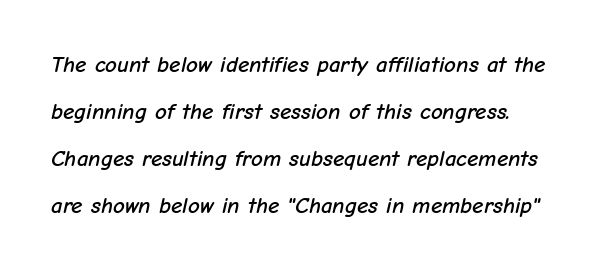
The image shows 23 px text type, italic (leaning right); set left-aligned, loose line spacing (2.05x), normal letter spacing, not underlined.
